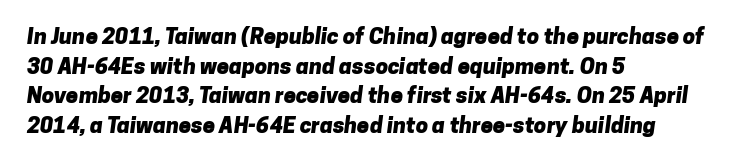
Q: Is the text bold? A: Yes.
Q: Is the text underlined? A: No.
Q: How is the paragraph aligned? A: Left-aligned.
Q: Is the spacing between letters normal or unusually wide? A: Normal.
Q: Is the spacing between lines tight, normal or loose? A: Normal.
